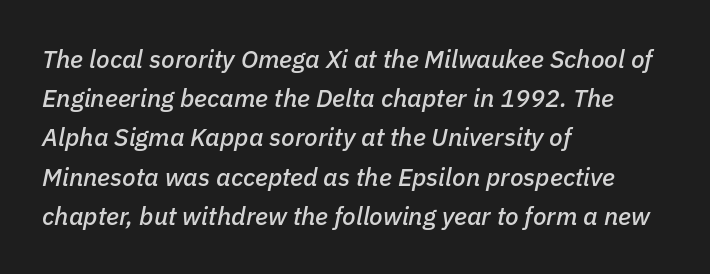
The specimen omits any rule beneath the text block's lines. The specimen reads as italic at a glance. Casual observation: everything's shoved over to the left. Quick note: interline space is typical. This sample uses plain, unmodified letter spacing.
